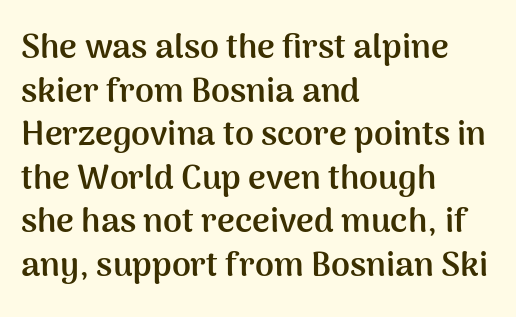
{"serif": "no", "italic": "no", "bold": "yes", "weight": "semibold", "width": "normal", "stroke_contrast": "medium", "x_height": "medium", "monospaced": "no", "underline": "no", "align": "left", "line_spacing": "normal", "line_spacing_ratio": 1.28, "letter_spacing": "normal", "letter_spacing_em": 0.0, "glyph_px": 34}
